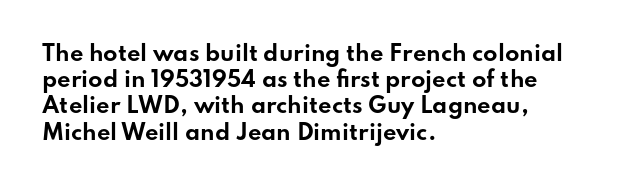
{"italic": "no", "bold": "yes", "underline": "no", "align": "left", "line_spacing": "normal", "line_spacing_ratio": 1.25, "letter_spacing": "normal", "letter_spacing_em": 0.0, "glyph_px": 21}
